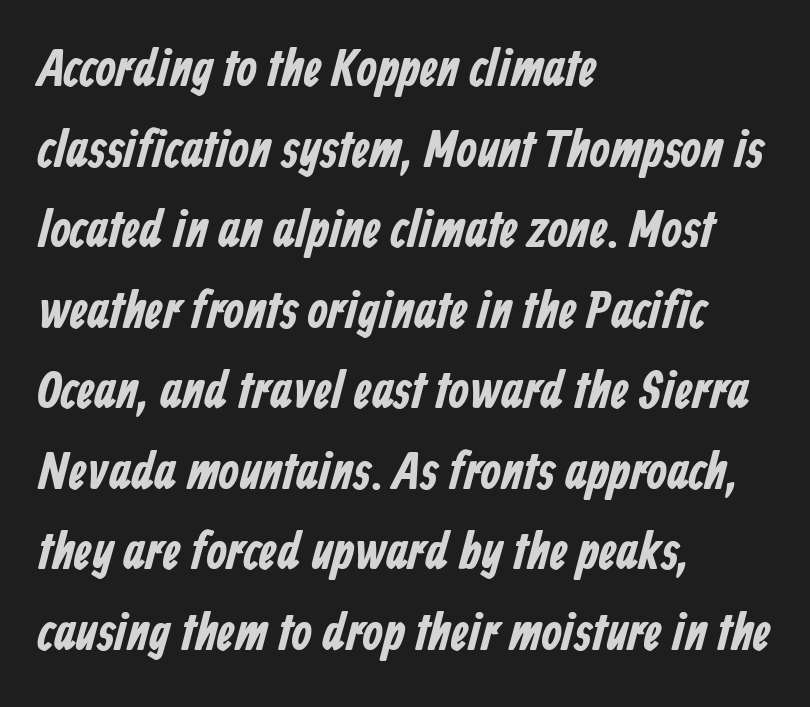
The image shows 53 px bold, condensed sans-serif type; set left-aligned, normal line spacing (1.52x), normal letter spacing, not underlined; low stroke contrast and a medium x-height.
